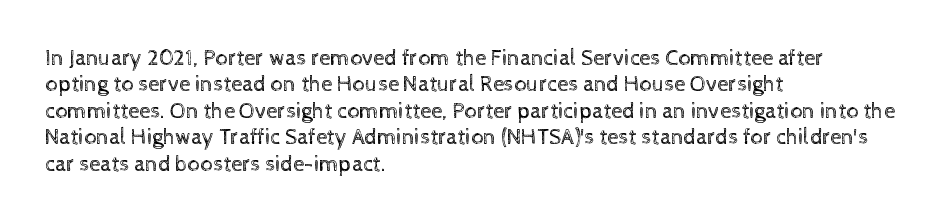
{"italic": "no", "bold": "no", "underline": "no", "align": "left", "line_spacing_ratio": 1.2, "letter_spacing": "normal", "letter_spacing_em": 0.0, "glyph_px": 22}
